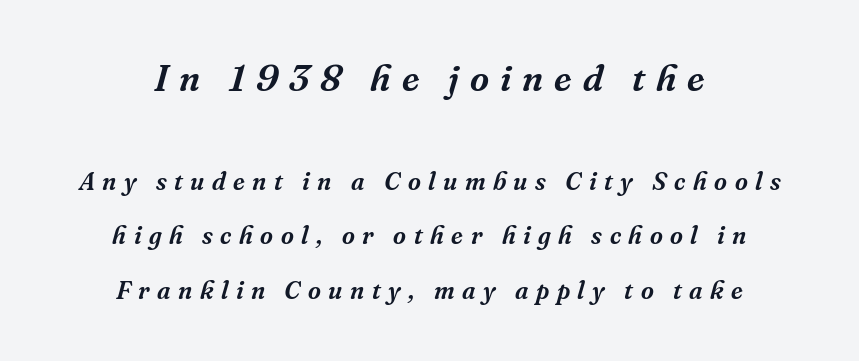
The font's italic variant was chosen for this text. The rendering shrinks the type as you move from the upper chunk to the lower. Yep, those are serifs on the letters. A typesetter would call this heavily tracked-out type. Line starts and ends both wander, symmetrically. Here the designer chose a conventional face with non-uniform glyph widths.
